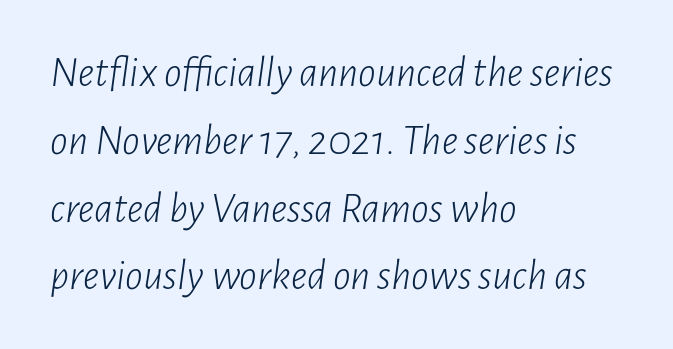
The image shows 44 px light, condensed type, italic (leaning right); set left-aligned, normal line spacing (1.54x), normal letter spacing, not underlined; low stroke contrast and a medium x-height.
